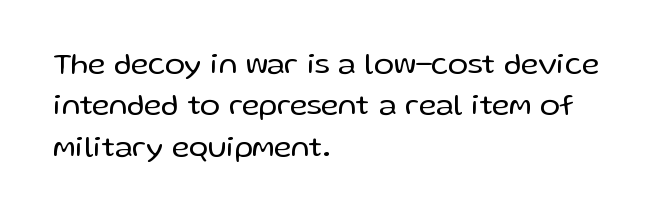
Notice how the stems are strictly vertical — no italics here. Type without underlining. Layout note: lines flush left. The face used here is rendered with its standard letterfit. The face used here is proportionally spaced, like ordinary book or web type.
